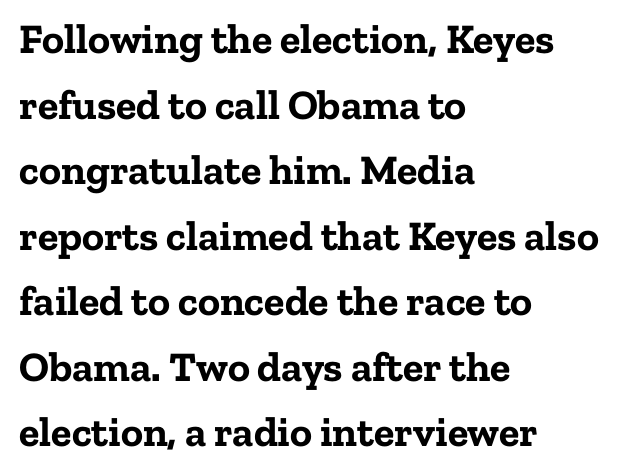
If you drew a line through each stem, it would be perfectly vertical. These lines are rendered in a variable-pitch font. The designer left line spacing at the default. All the whitespace from short lines collects on the right.
